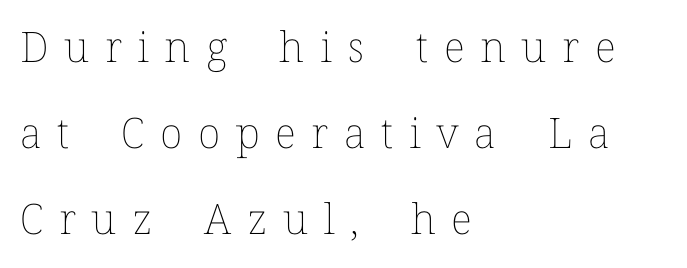
{"italic": "no", "bold": "no", "weight": "thin", "width": "normal", "stroke_contrast": "low", "x_height": "medium", "monospaced": "no", "underline": "no", "align": "left", "line_spacing": "loose", "line_spacing_ratio": 2.05, "letter_spacing": "wide", "letter_spacing_em": 0.37, "glyph_px": 42}
